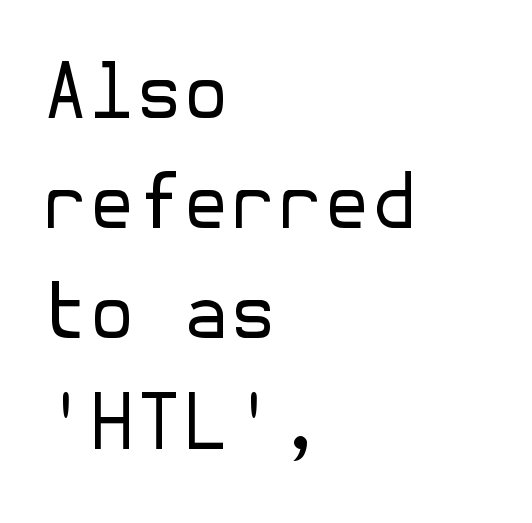
{"serif": "no", "italic": "no", "bold": "no", "weight": "regular", "width": "normal", "stroke_contrast": "low", "x_height": "medium", "underline": "no", "align": "left", "line_spacing": "normal", "line_spacing_ratio": 1.45, "letter_spacing": "normal", "letter_spacing_em": 0.0, "glyph_px": 76}
